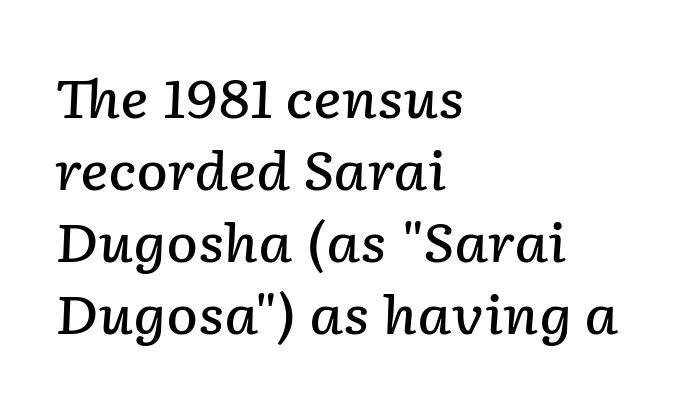
Q: Is the text bold? A: Semi-bold.
Q: Is the text italic (slanted)? A: Yes, it leans right by about 2 degrees.
Q: Is the text underlined? A: No.
Q: How is the paragraph aligned? A: Left-aligned.
Q: Is the spacing between letters normal or unusually wide? A: Normal.
Q: Is the spacing between lines tight, normal or loose? A: Normal.
Q: Width (condensed, normal, or wide)? A: Normal.
Q: Stroke contrast? A: Low.
Q: x-height? A: Medium.
Q: Monospaced? A: No.
